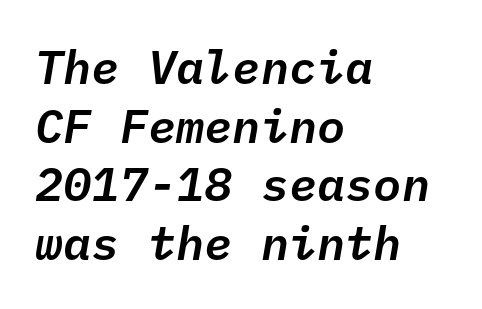
Q: Is the text italic (slanted)? A: Yes, it leans right by about 10 degrees.
Q: Is the text underlined? A: No.
Q: How is the paragraph aligned? A: Left-aligned.
Q: Is the spacing between letters normal or unusually wide? A: Normal.
Q: Is the spacing between lines tight, normal or loose? A: Normal.
Q: Width (condensed, normal, or wide)? A: Normal.
Q: Stroke contrast? A: Low.
Q: x-height? A: Medium.
Q: Monospaced? A: Yes.
